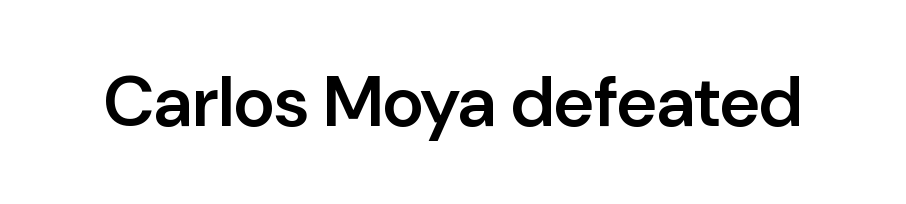
Nothing sits at the stroke ends, so this counts as sans-serif. The sample has been set in demibold, a notch under bold. The axis of the letterforms is exactly vertical. The face used here is proportionally spaced, like ordinary book or web type. Quick note: underline off.
